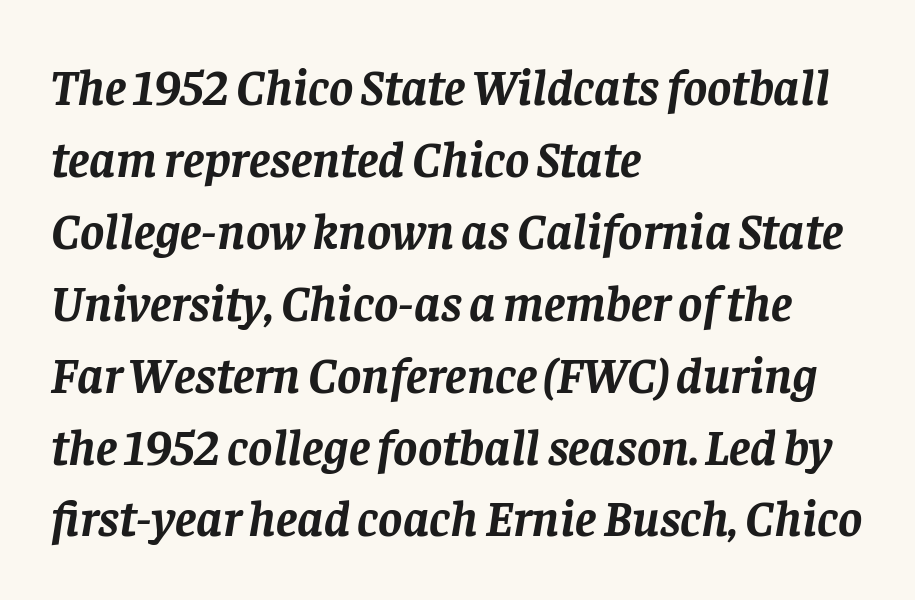
The image shows 51 px semibold serif type, italic (leaning right); set left-aligned, normal line spacing (1.41x), normal letter spacing, not underlined; low stroke contrast and a large x-height.
